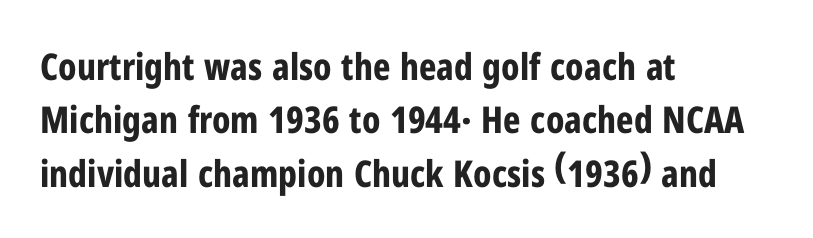
The letters stand upright; this is a roman face. Type style note: lacks serifs. The face used here is proportionally spaced, like ordinary book or web type. The block of text has a typical density, with ordinary space between rows. Chunky letters — that's bold for sure.
